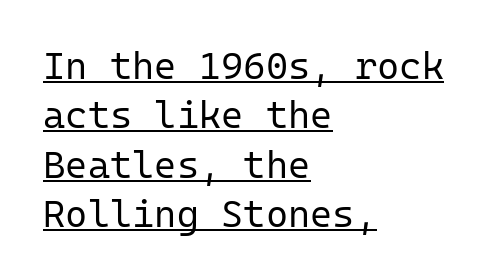
The image shows 38 px regular-weight sans-serif type, upright, monospaced; set left-aligned, normal line spacing (1.3x), normal letter spacing, underlined; low stroke contrast and a medium x-height.
